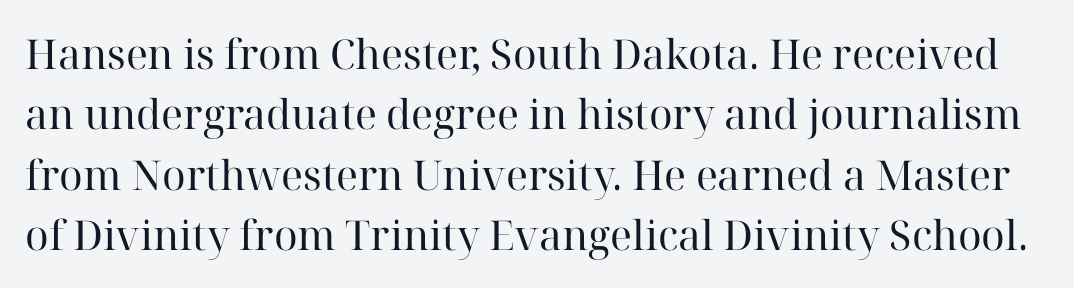
Looks like regular typesetting: each glyph gets only the width it needs. Style check: upright. The passage shown is typeset with a serif family. The strokes carry an ordinary text weight at most. Observe the ordinary spacing: letters are neighbours, not strangers. The strip under each line holds only bare page.
